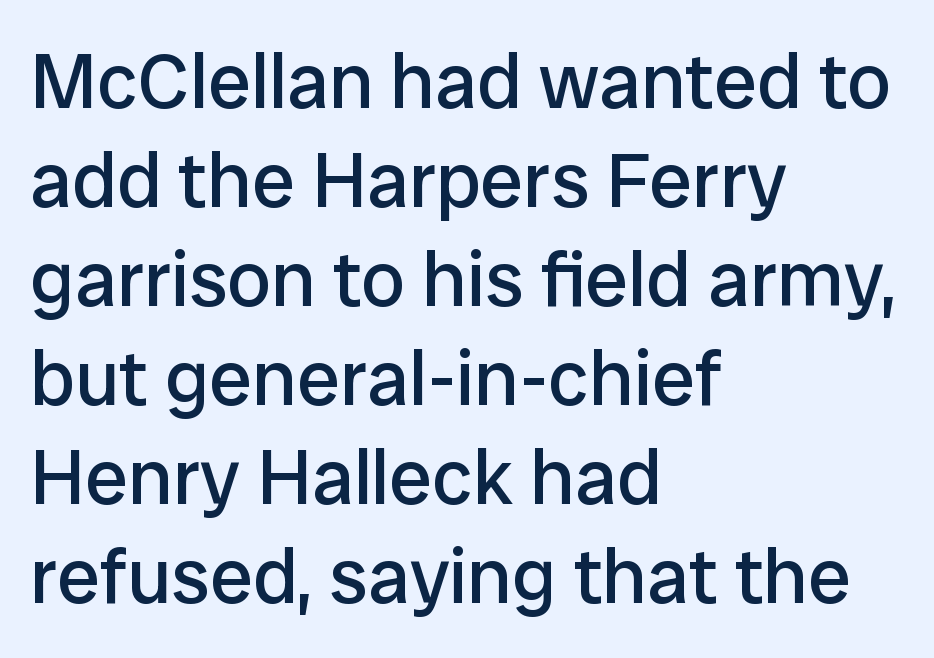
Q: Is the text bold? A: No.
Q: Is the text italic (slanted)? A: No, it is upright.
Q: Is the typeface a serif or a sans-serif typeface? A: Sans-serif.
Q: Is the text underlined? A: No.
Q: How is the paragraph aligned? A: Left-aligned.
Q: Is the spacing between letters normal or unusually wide? A: Normal.
Q: Is the spacing between lines tight, normal or loose? A: Normal.
Q: Width (condensed, normal, or wide)? A: Normal.
Q: Stroke contrast? A: Low.
Q: x-height? A: Medium.
Q: Monospaced? A: No.
